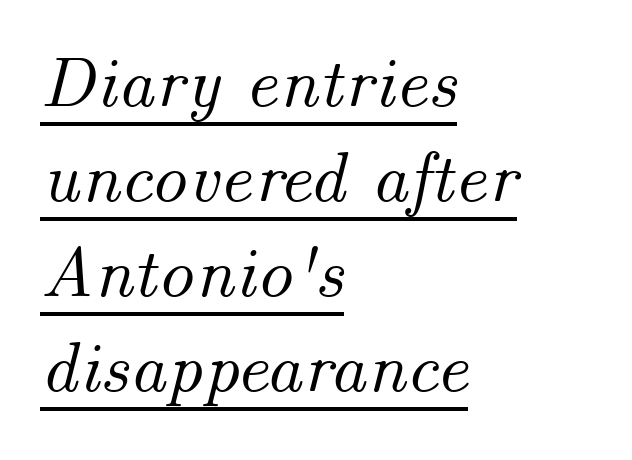
Here the designer chose a conventional face with non-uniform glyph widths. Successive baselines arrive at the customary interval. Honestly, the letter spacing is just normal — you wouldn't notice it. Alignment: flush left.
